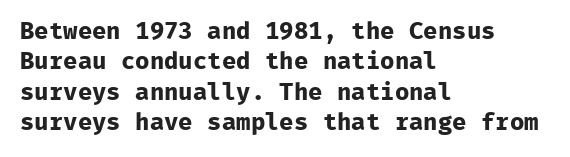
Q: Is the text bold? A: Yes.
Q: Is the text italic (slanted)? A: No, it is upright.
Q: Is the text underlined? A: No.
Q: How is the paragraph aligned? A: Left-aligned.
Q: Is the spacing between letters normal or unusually wide? A: Normal.
Q: Is the spacing between lines tight, normal or loose? A: Normal.
